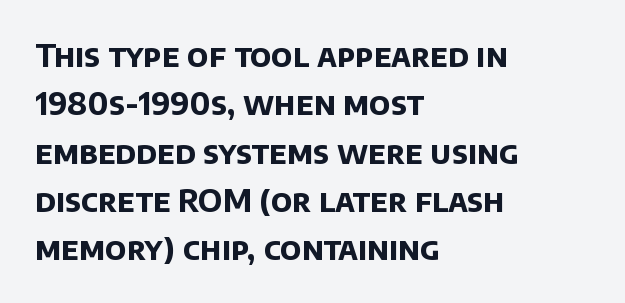
Q: Is the text bold? A: Yes.
Q: Is the typeface a serif or a sans-serif typeface? A: Sans-serif.
Q: Is the text underlined? A: No.
Q: How is the paragraph aligned? A: Left-aligned.
Q: Is the spacing between letters normal or unusually wide? A: Normal.
Q: Is the spacing between lines tight, normal or loose? A: Normal.
Q: Width (condensed, normal, or wide)? A: Normal.
Q: Stroke contrast? A: Low.
Q: x-height? A: Large.
Q: Monospaced? A: No.
